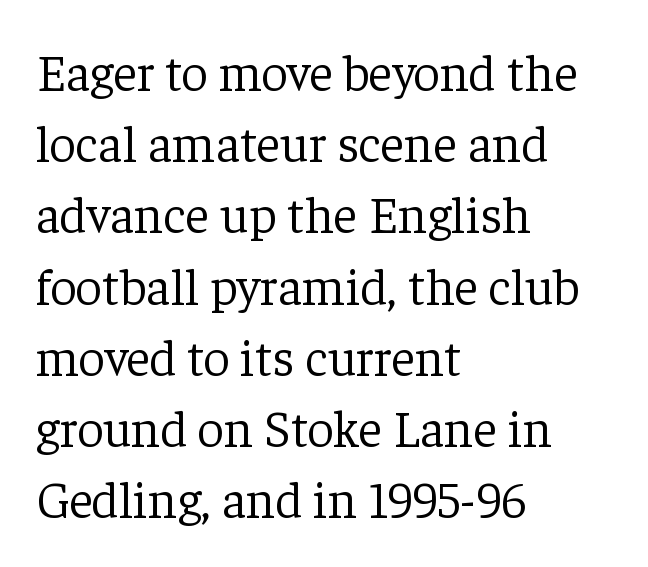
Q: Is the text bold? A: No.
Q: Is the text italic (slanted)? A: No, it is upright.
Q: Is the typeface a serif or a sans-serif typeface? A: Serif.
Q: Is the text underlined? A: No.
Q: How is the paragraph aligned? A: Left-aligned.
Q: Is the spacing between letters normal or unusually wide? A: Normal.
Q: Is the spacing between lines tight, normal or loose? A: Normal.
Q: Width (condensed, normal, or wide)? A: Normal.
Q: Stroke contrast? A: Low.
Q: x-height? A: Medium.
Q: Monospaced? A: No.
